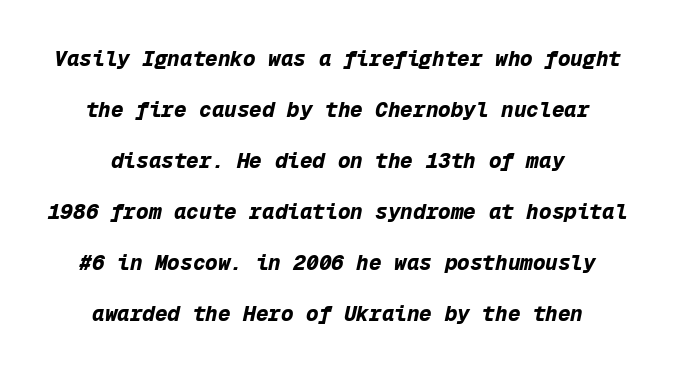
Regarding leading, the lines here are spaced well apart. Centered paragraph, ragged on both sides. The words here are not underlined. When letters slant like this, we call the style italic. Strokes here are thick enough to call this a true bold. The letterforms sit shoulder to shoulder at normal distance.
